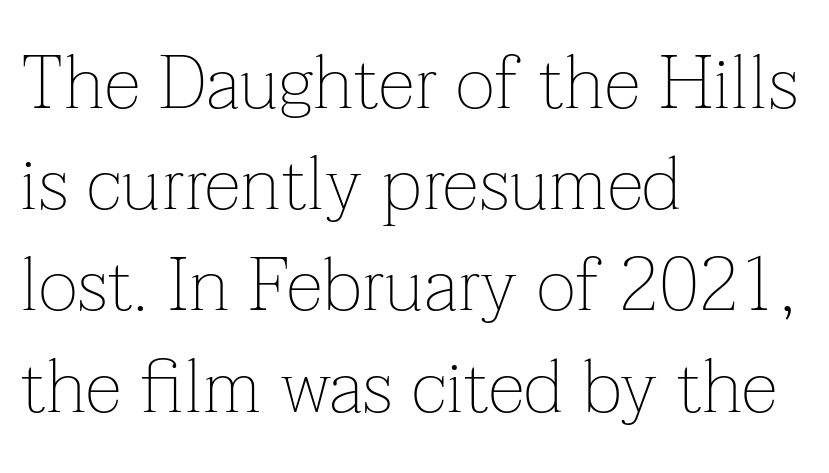
Think of a printed novel: that variable character pitch is what you see here. Nothing unusual about the tracking: characters are spaced as the font intends. The typesetter chose a ragged-right arrangement here. These lines were composed using upright roman letters.
